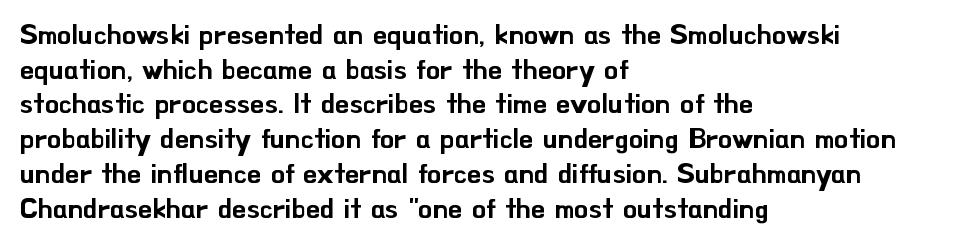
The image shows 28 px sans-serif type, upright; set left-aligned, line spacing 1.24x, normal letter spacing, not underlined; low stroke contrast and a small x-height.
